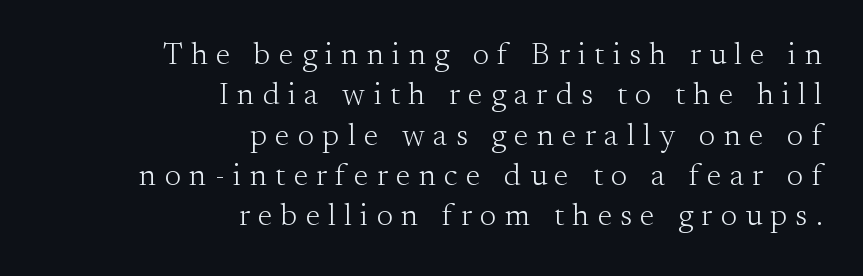
Nope, not italic — everything's standing straight. Serifs: yes, visible at the terminals of the letterforms. Letter spacing: wide. Summary of weight: not heavy and not bold. Beneath every word, the page is bare.
